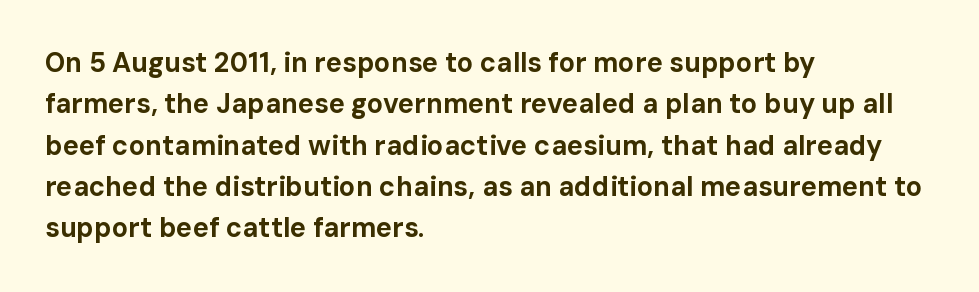
Q: Is the text bold? A: Yes.
Q: Is the text italic (slanted)? A: No, it is upright.
Q: Is the text underlined? A: No.
Q: How is the paragraph aligned? A: Left-aligned.
Q: Is the spacing between letters normal or unusually wide? A: Normal.
Q: Is the spacing between lines tight, normal or loose? A: Normal.
